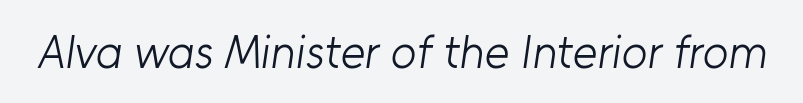
The image shows 47 px light sans-serif type; set normal letter spacing, not underlined; low stroke contrast and a medium x-height.
